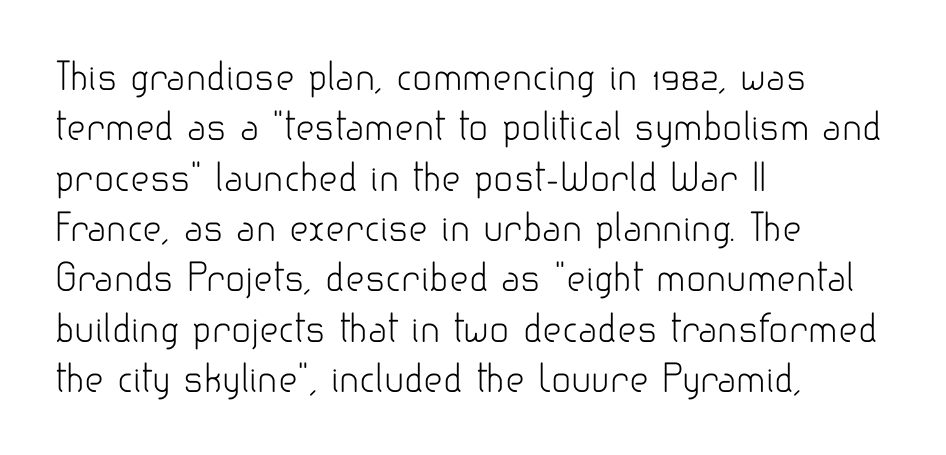
The image shows 37 px light sans-serif type, upright; set left-aligned, normal line spacing (1.36x), normal letter spacing, not underlined; low stroke contrast and a small x-height.
